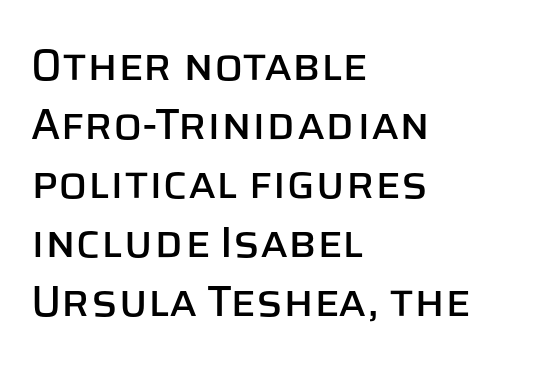
The image shows 43 px sans-serif type, upright; set left-aligned, normal line spacing (1.37x), normal letter spacing, not underlined; low stroke contrast and a large x-height.
